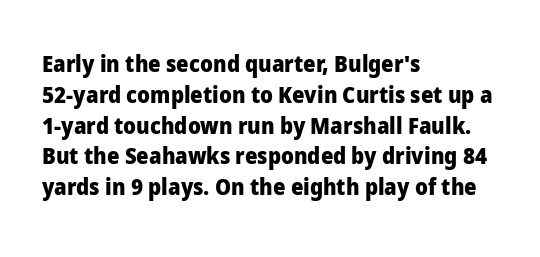
Q: Is the text bold? A: Yes.
Q: Is the text italic (slanted)? A: No, it is upright.
Q: Is the text underlined? A: No.
Q: How is the paragraph aligned? A: Left-aligned.
Q: Is the spacing between letters normal or unusually wide? A: Normal.
Q: Is the spacing between lines tight, normal or loose? A: Normal.
